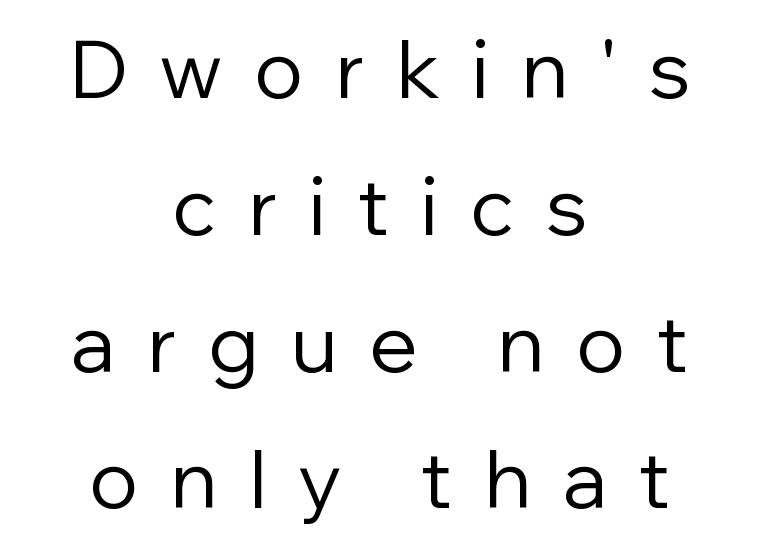
Is this a fixed-width face? No — the glyphs have proportional, varying widths. Which margin do the lines hug? Neither — every line sits in the middle. Look at the tracking — it's clearly loosened, letters drifting apart. The designer went with a sans here, leaving each stem footless. Is the type heavy? It reads as light-to-regular instead. The passage shown is not underscored anywhere.
